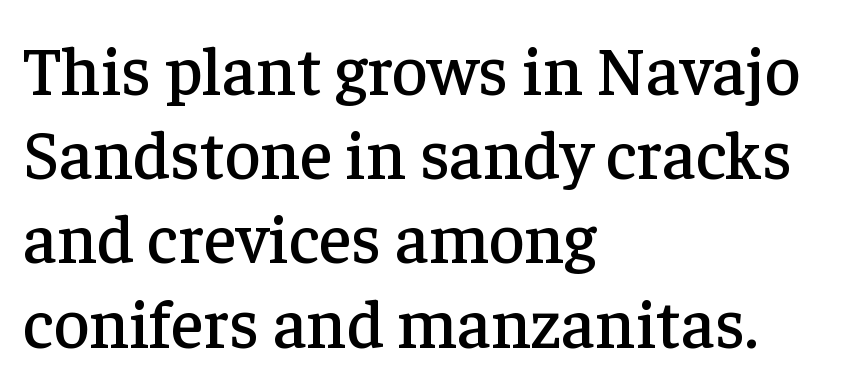
Inter-character spacing is left at the font's built-in metrics. The paragraph has a hard left edge and a soft right edge. This rendering employs a face with finishing strokes, i.e., a serif. The letters advance in unequal steps, a hallmark of proportional type.
